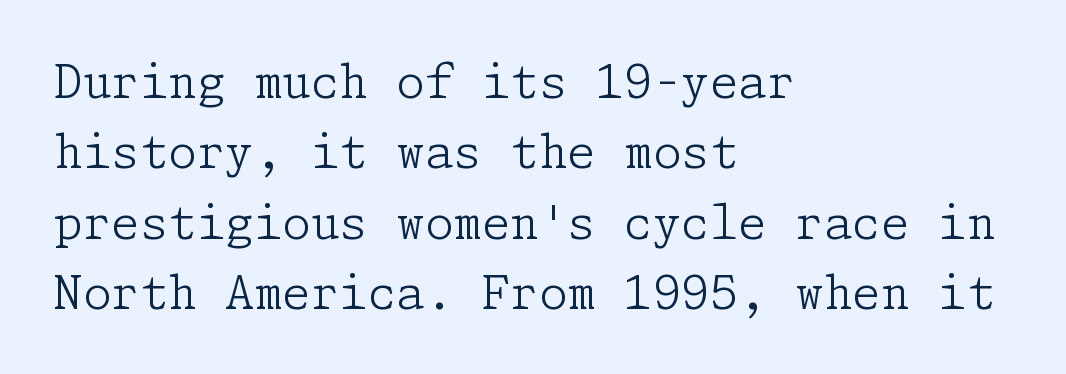
Caption: face not bold, strokes unweighted. A normal amount of white space separates one row of letters from the next. The gaps between neighbouring characters are ordinary and unremarkable. The typesetter chose a ragged-right arrangement here. Descenders are the only things crossing below the line. Style check: upright.
